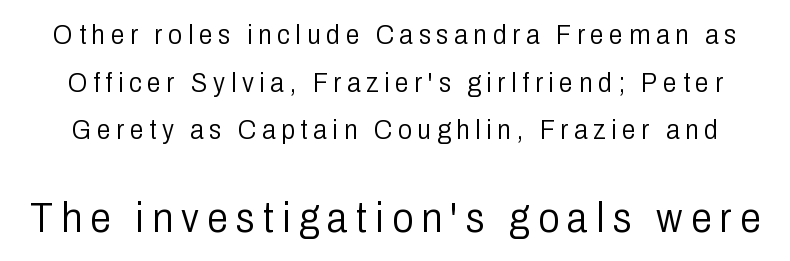
The image shows 42 px light, condensed sans-serif type, upright; set normal line spacing (1.7x), unusually wide letter spacing (+0.2 em), not underlined; the second (bottom) block is 1.5x larger; low stroke contrast and a medium x-height.
